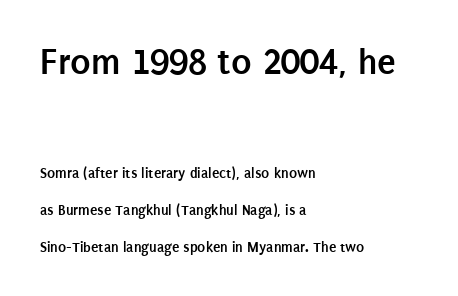
{"serif": "no", "italic": "no", "bold": "yes", "weight": "semibold", "width": "condensed", "stroke_contrast": "low", "x_height": "large", "monospaced": "no", "underline": "no", "align": "left", "line_spacing": "loose", "line_spacing_ratio": 2.46, "letter_spacing": "normal", "letter_spacing_em": 0.0, "larger_block": "first", "size_ratio": 2.53, "glyph_px": 38}
